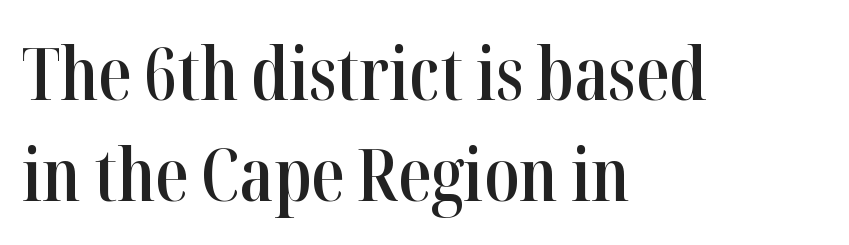
{"serif": "yes", "italic": "no", "bold": "semi", "weight": "semibold", "width": "condensed", "stroke_contrast": "high", "x_height": "medium", "monospaced": "no", "underline": "no", "align": "left", "line_spacing": "normal", "line_spacing_ratio": 1.38, "letter_spacing": "normal", "letter_spacing_em": 0.0, "glyph_px": 73}
